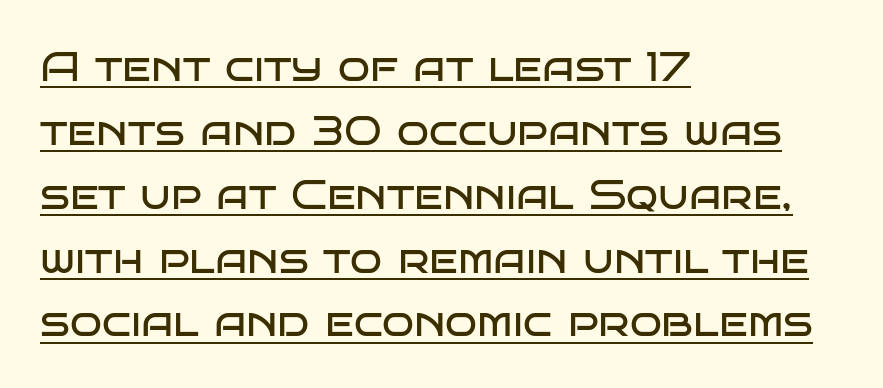
Successive baselines arrive at the customary interval. The lines are quadded left. The sample's only ornament is a line tracing under the words. Letterform terminals end flat and unadorned throughout the passage.
